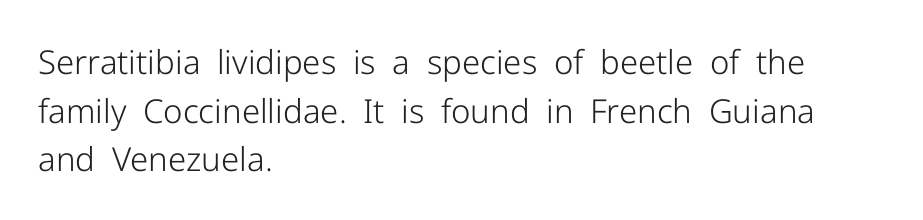
{"serif": "no", "italic": "no", "bold": "no", "weight": "light", "width": "normal", "stroke_contrast": "low", "x_height": "medium", "monospaced": "no", "underline": "no", "align": "left", "line_spacing": "normal", "line_spacing_ratio": 1.47, "letter_spacing": "normal", "letter_spacing_em": 0.0, "glyph_px": 33}
